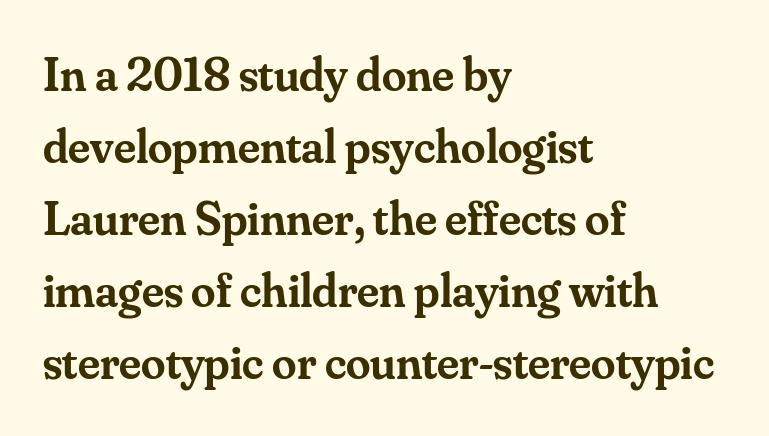
{"serif": "yes", "italic": "no", "bold": "semi", "weight": "semibold", "width": "normal", "stroke_contrast": "medium", "x_height": "small", "monospaced": "no", "underline": "no", "align": "left", "line_spacing": "normal", "line_spacing_ratio": 1.47, "letter_spacing": "normal", "letter_spacing_em": 0.0, "glyph_px": 49}
